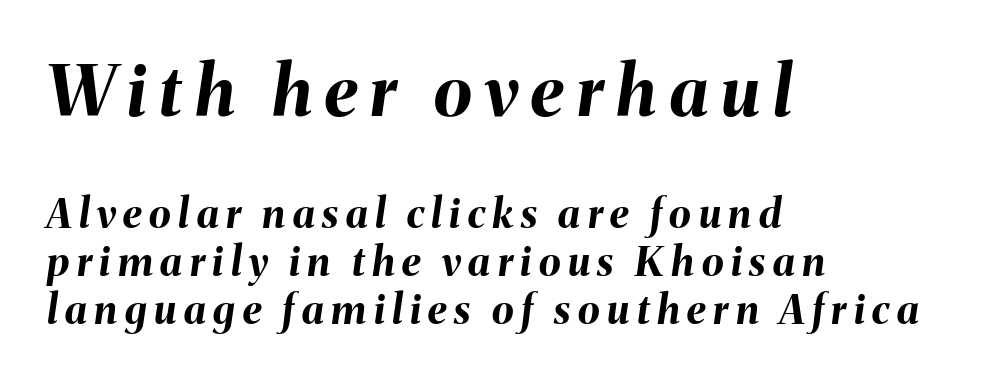
{"italic": "yes", "lean": "right", "slant_degrees": 8, "bold": "yes", "weight": "bold", "width": "normal", "stroke_contrast": "medium", "x_height": "medium", "monospaced": "no", "underline": "no", "align": "left", "line_spacing_ratio": 1.21, "larger_block": "first", "size_ratio": 1.75, "glyph_px": 70}
